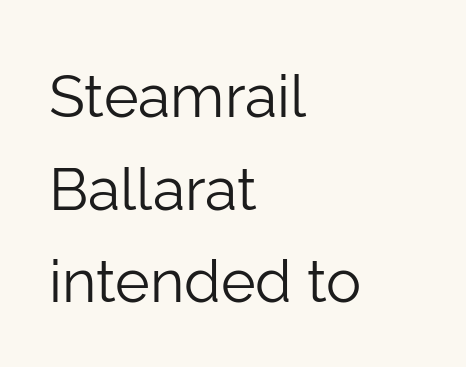
The image shows 59 px light sans-serif type, upright; set left-aligned, normal line spacing (1.57x), normal letter spacing, not underlined; low stroke contrast and a medium x-height.
